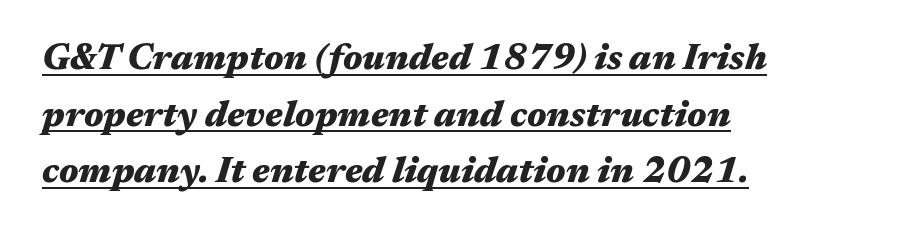
The image shows 36 px heavy, wide type, italic (leaning right); set left-aligned, normal line spacing (1.57x), normal letter spacing, underlined; medium stroke contrast and a medium x-height.
